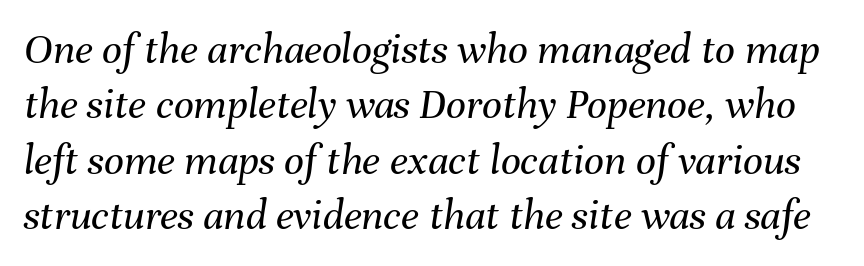
{"italic": "yes", "lean": "right", "slant_degrees": 8, "bold": "no", "weight": "regular", "width": "normal", "stroke_contrast": "medium", "x_height": "medium", "monospaced": "no", "underline": "no", "line_spacing": "normal", "line_spacing_ratio": 1.26, "letter_spacing": "normal", "letter_spacing_em": 0.0, "glyph_px": 44}
